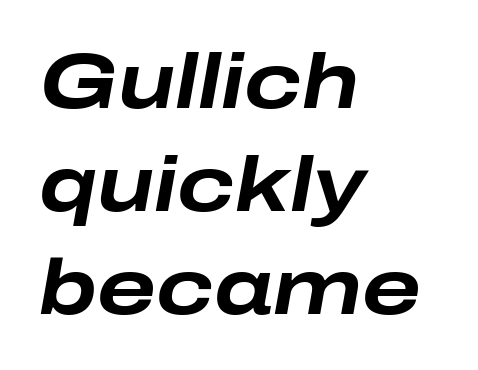
The image shows 78 px bold, wide type, italic (leaning right); set left-aligned, normal line spacing (1.32x), normal letter spacing, not underlined; low stroke contrast and a medium x-height.
